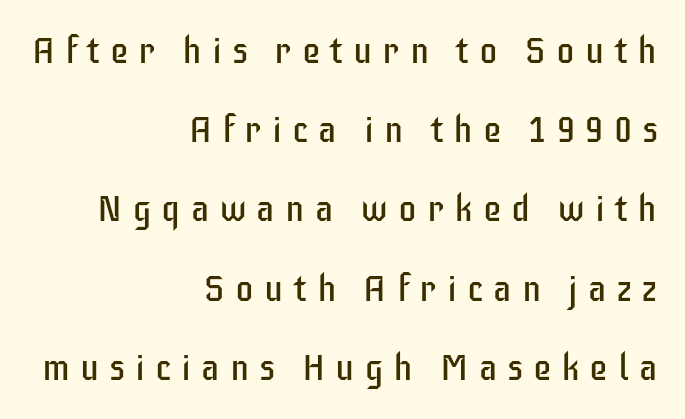
{"serif": "no", "italic": "no", "bold": "no", "weight": "regular", "width": "condensed", "stroke_contrast": "low", "x_height": "large", "monospaced": "no", "underline": "no", "align": "right", "line_spacing": "loose", "line_spacing_ratio": 2.14, "letter_spacing": "wide", "letter_spacing_em": 0.28, "glyph_px": 37}
